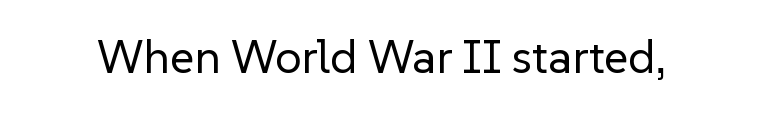
Q: Is the text bold? A: No.
Q: Is the text italic (slanted)? A: No, it is upright.
Q: Is the typeface a serif or a sans-serif typeface? A: Sans-serif.
Q: Is the text underlined? A: No.
Q: Is the spacing between letters normal or unusually wide? A: Normal.
Q: Width (condensed, normal, or wide)? A: Normal.
Q: Stroke contrast? A: Low.
Q: x-height? A: Medium.
Q: Monospaced? A: No.
